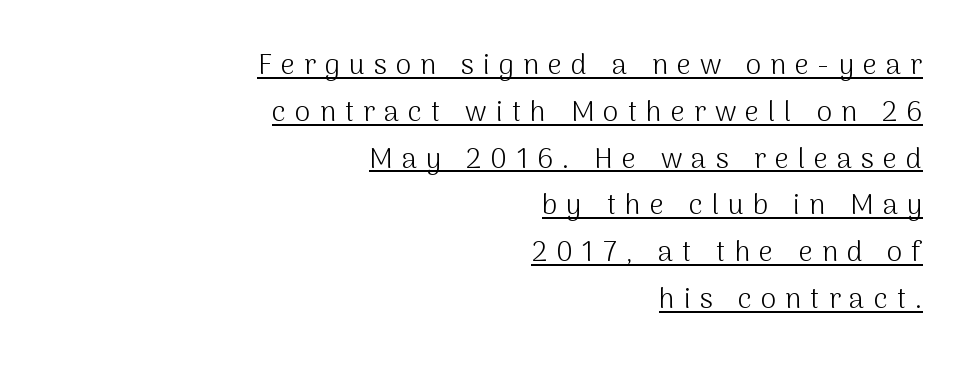
{"serif": "no", "italic": "no", "bold": "no", "weight": "light", "width": "normal", "stroke_contrast": "medium", "x_height": "medium", "monospaced": "no", "underline": "yes", "align": "right", "line_spacing": "normal", "line_spacing_ratio": 1.67, "letter_spacing": "wide", "letter_spacing_em": 0.32, "glyph_px": 28}
